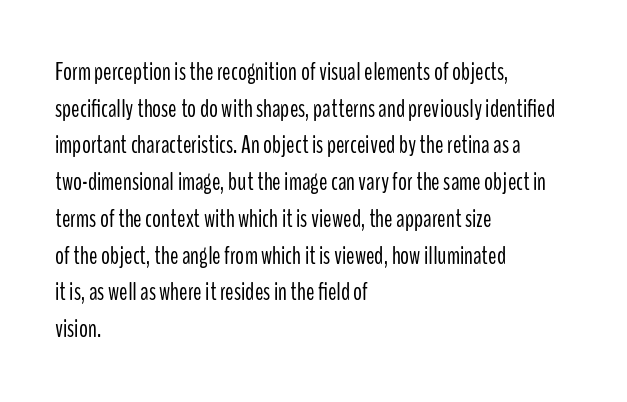
The image shows 25 px text type, upright; set left-aligned, normal line spacing (1.47x), normal letter spacing, not underlined.
